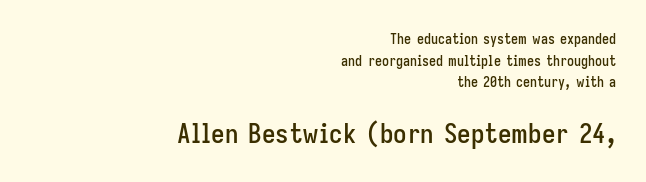
The image shows 27 px text type, upright; set right-aligned, normal line spacing (1.54x), normal letter spacing, not underlined; the second (bottom) block is 1.93x larger.
